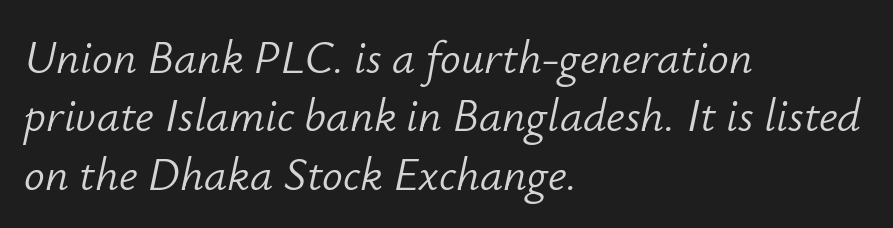
{"italic": "yes", "lean": "right", "slant_degrees": 12, "bold": "no", "weight": "light", "width": "normal", "stroke_contrast": "low", "x_height": "small", "monospaced": "no", "underline": "no", "align": "left", "line_spacing": "normal", "line_spacing_ratio": 1.27, "letter_spacing": "normal", "letter_spacing_em": 0.0, "glyph_px": 46}
